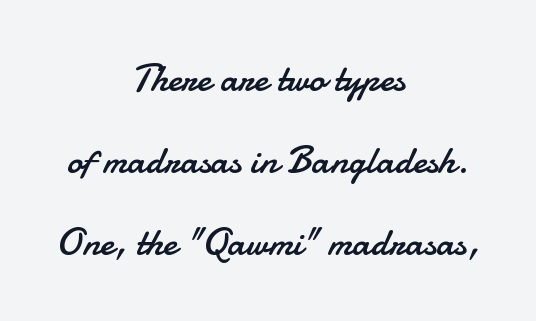
Q: Is the text bold? A: No.
Q: Is the text italic (slanted)? A: Yes.
Q: Is the typeface a serif or a sans-serif typeface? A: Sans-serif.
Q: Is the text underlined? A: No.
Q: How is the paragraph aligned? A: Centered.
Q: Is the spacing between letters normal or unusually wide? A: Normal.
Q: Is the spacing between lines tight, normal or loose? A: Loose.
Q: Width (condensed, normal, or wide)? A: Normal.
Q: Stroke contrast? A: Low.
Q: x-height? A: Small.
Q: Monospaced? A: No.
